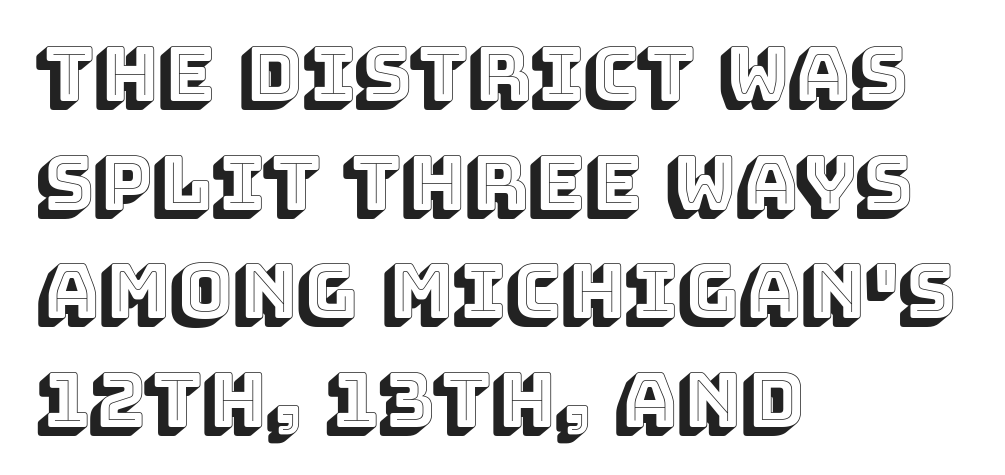
The paragraph shown leans on its left margin. Only glyphs here, with clear space below each row. This block has exactly the height ordinary leading produces. The lettering holds an erect, upright posture throughout. Character widths vary here, with narrow letters taking less room than wide ones. Between one letter and the next there's only the usual sliver of space.
